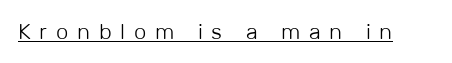
The image shows 22 px text type, upright; set unusually wide letter spacing (+0.4 em), underlined.
